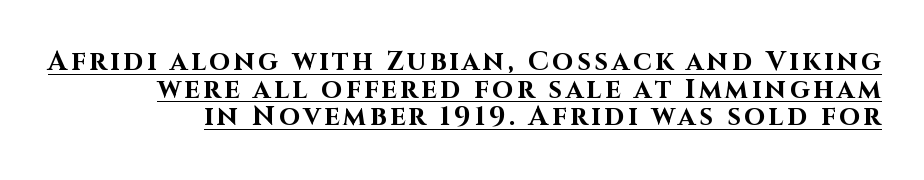
Honestly, the rows look squashed on top of each other. These lines were composed using upright roman letters. The font is running at its bold setting. Honestly, the underline is the first thing you notice here.
